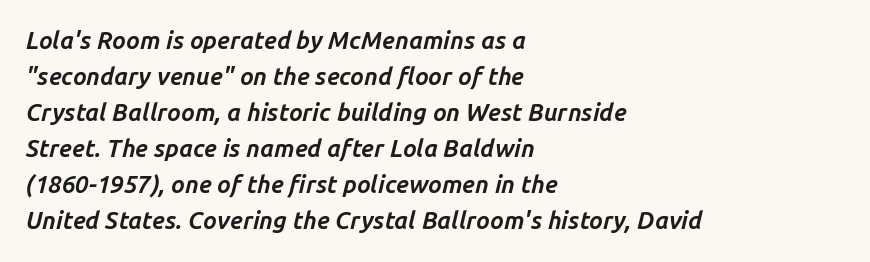
Q: Is the text bold? A: Yes.
Q: Is the text italic (slanted)? A: Yes, it leans right by about 14 degrees.
Q: Is the text underlined? A: No.
Q: How is the paragraph aligned? A: Left-aligned.
Q: Is the spacing between letters normal or unusually wide? A: Normal.
Q: Is the spacing between lines tight, normal or loose? A: Normal.
